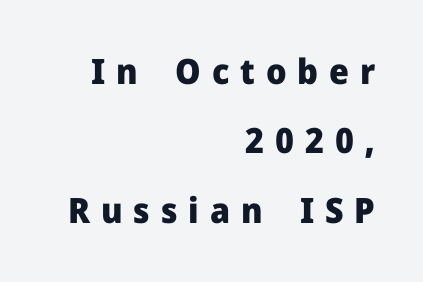
{"serif": "no", "italic": "no", "bold": "yes", "weight": "heavy", "width": "normal", "stroke_contrast": "low", "x_height": "medium", "monospaced": "no", "underline": "no", "align": "right", "line_spacing": "loose", "line_spacing_ratio": 1.98, "letter_spacing": "wide", "letter_spacing_em": 0.31, "glyph_px": 35}
